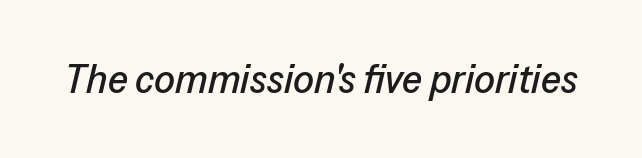
The image shows 41 px text type, italic (leaning right); set normal letter spacing, not underlined; low stroke contrast and a medium x-height.
